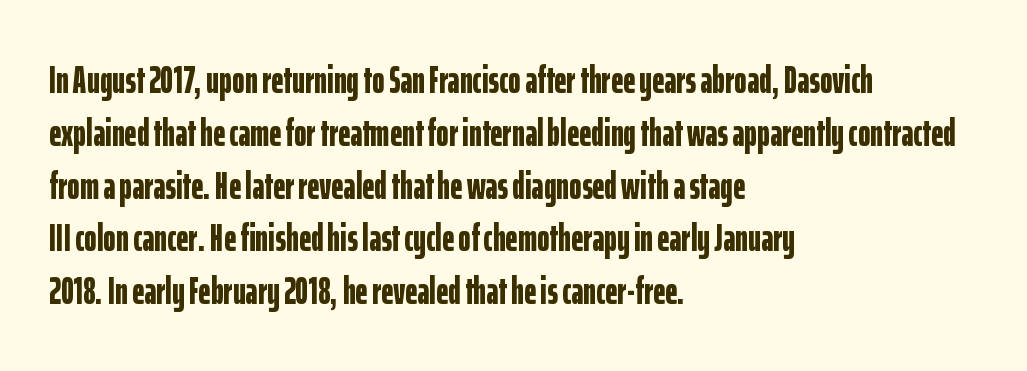
The strokes are fattened all the way to bold. Which margin do the lines hug? The left one — the right edge is uneven. Default kerning and tracking; the words read as compact shapes. These lines are rendered in a variable-pitch font.
